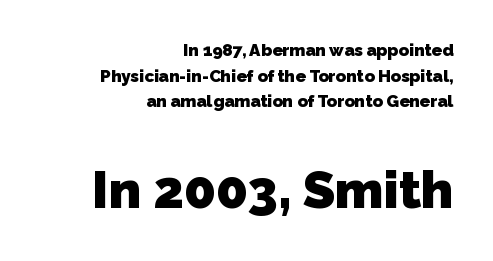
A full-strength bold gives these letters their thick strokes. Each letter keeps its own natural width here, so spacing adapts to shape. Line spacing here is normal. Tracking here is standard; glyphs follow each other at the usual distance.
